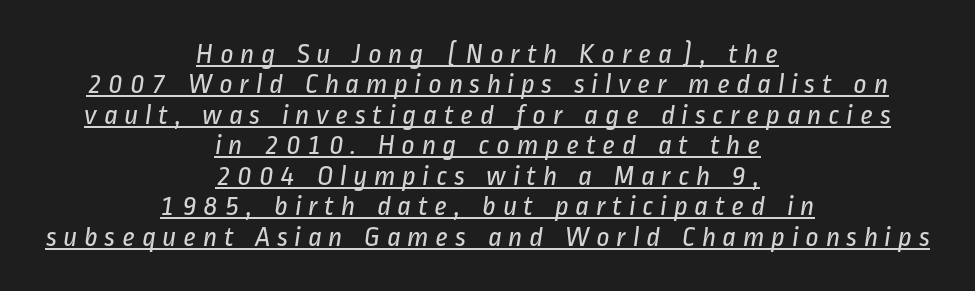
The image shows 29 px regular-weight, condensed sans-serif type; set centered, tight line spacing (1.05x), unusually wide letter spacing (+0.22 em), underlined; low stroke contrast and a medium x-height.
